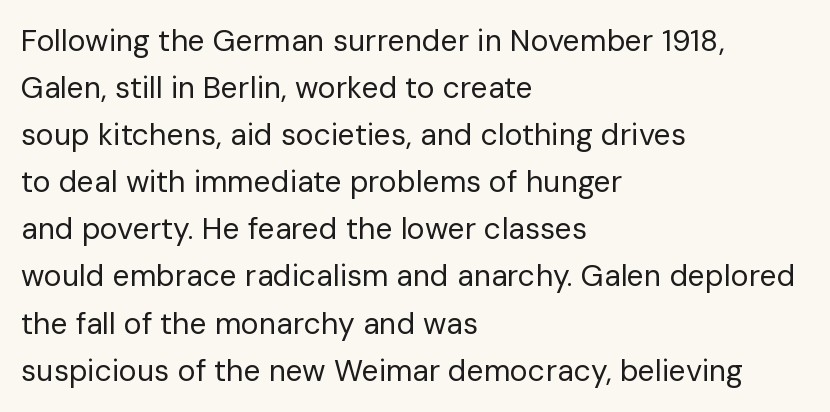
The image shows 30 px regular-weight sans-serif type, upright; set left-aligned, normal line spacing (1.57x), normal letter spacing, not underlined; low stroke contrast and a medium x-height.
